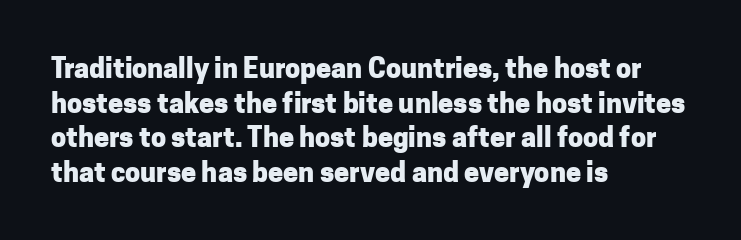
Q: Is the text bold? A: Yes.
Q: Is the text italic (slanted)? A: No, it is upright.
Q: Is the text underlined? A: No.
Q: How is the paragraph aligned? A: Left-aligned.
Q: Is the spacing between letters normal or unusually wide? A: Normal.
Q: Is the spacing between lines tight, normal or loose? A: Normal.
